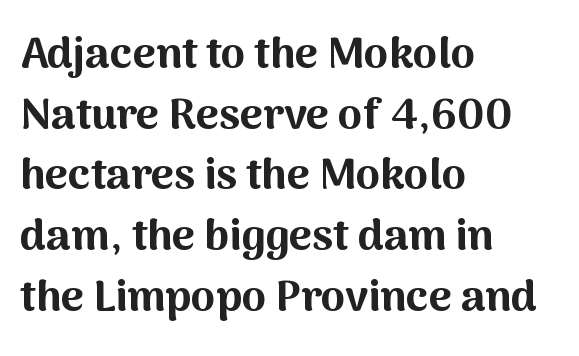
Q: Is the text bold? A: Yes.
Q: Is the text italic (slanted)? A: No, it is upright.
Q: Is the typeface a serif or a sans-serif typeface? A: Sans-serif.
Q: Is the text underlined? A: No.
Q: How is the paragraph aligned? A: Left-aligned.
Q: Is the spacing between letters normal or unusually wide? A: Normal.
Q: Is the spacing between lines tight, normal or loose? A: Normal.
Q: Width (condensed, normal, or wide)? A: Normal.
Q: Stroke contrast? A: Medium.
Q: x-height? A: Medium.
Q: Monospaced? A: No.
